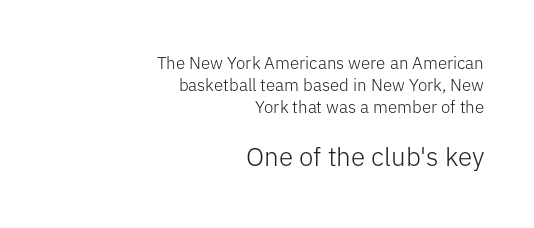
You can tell it's not italic because the verticals are truly vertical. Quick note: interline space is typical. The text block is weighted toward the right margin, trailing off unevenly leftward. This rendering features lettering with no underline. Letter spacing: default. Which of the two is more prominent by size? The second, at the bottom.
